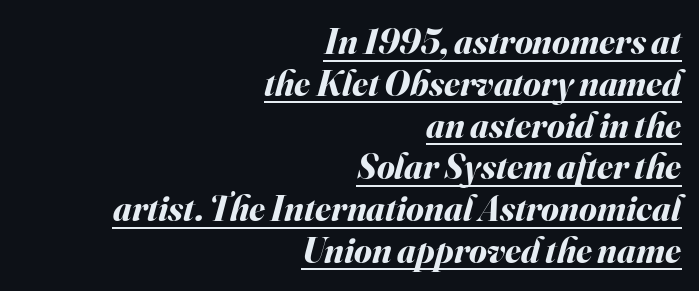
The image shows 36 px bold type, italic (leaning right); set right-aligned, line spacing 1.16x, normal letter spacing, underlined; medium stroke contrast and a small x-height.
